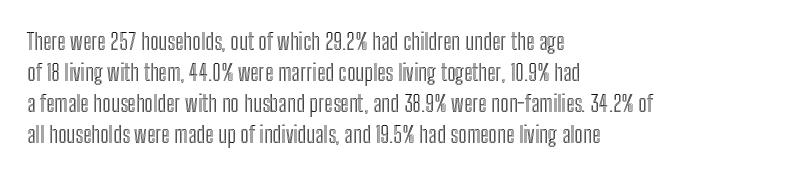
The image shows 23 px text type, upright; set left-aligned, normal line spacing (1.35x), normal letter spacing, not underlined.
